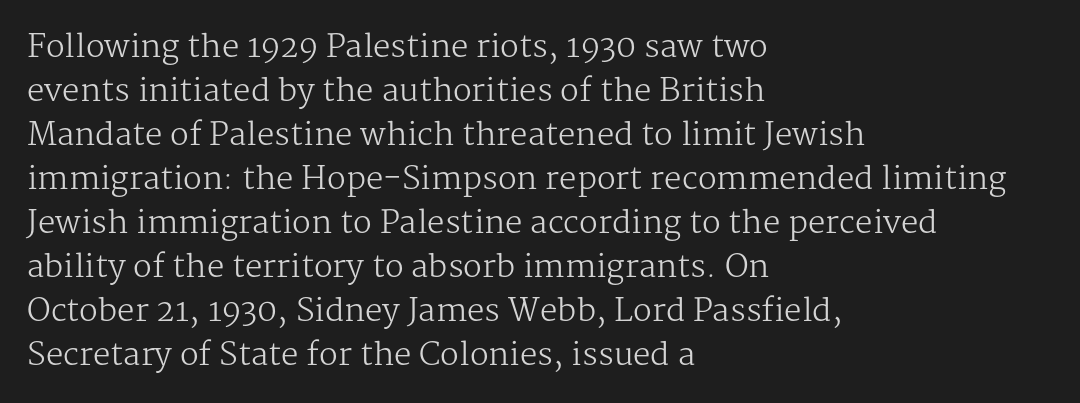
The image shows 31 px regular-weight serif type, upright; set left-aligned, normal line spacing (1.42x), normal letter spacing, not underlined; medium stroke contrast and a medium x-height.
